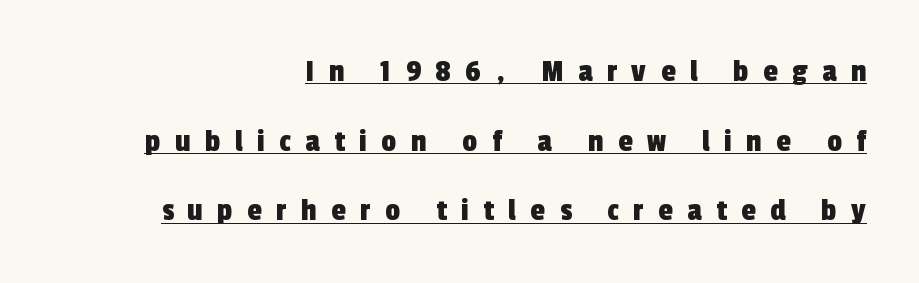
Vertical spacing — loose. Are there feet on the stems? There aren't — it's a sans. Compared with a flush-left layout, this one pins lines to the opposite, right side. Descenders here cross a horizontal rule under the line. Tracking value appears strongly positive — letters spread wide.
